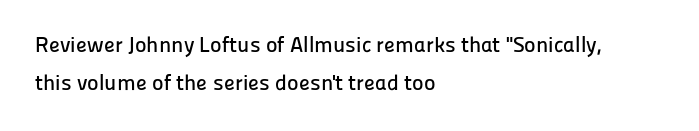
{"italic": "no", "underline": "no", "align": "left", "line_spacing_ratio": 1.71, "letter_spacing": "normal", "letter_spacing_em": 0.0, "glyph_px": 22}
